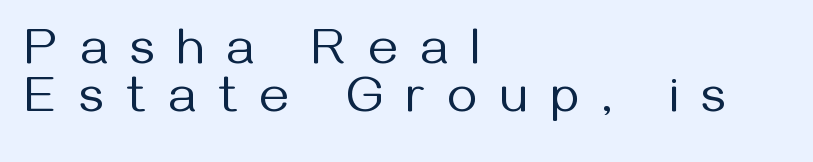
No word sits above an underline. The rendering uses natural spacing where letterforms have individual widths. Which margin do the lines hug? The left one — the right edge is uneven. Does extra space separate the letters? Yes, quite a lot of it. On a weight scale, this lands at 450 or below. Each letter's strokes conclude bluntly, with no projecting serifs.
